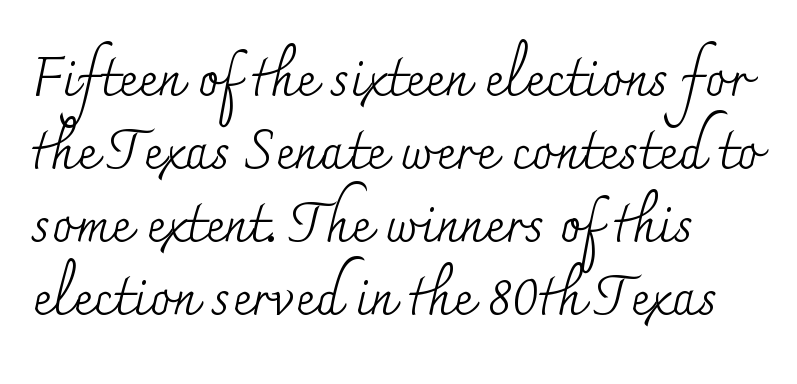
Q: Is the text bold? A: No.
Q: Is the text italic (slanted)? A: Yes.
Q: Is the typeface a serif or a sans-serif typeface? A: Serif.
Q: Is the text underlined? A: No.
Q: Is the spacing between letters normal or unusually wide? A: Normal.
Q: Is the spacing between lines tight, normal or loose? A: Normal.
Q: Width (condensed, normal, or wide)? A: Normal.
Q: Stroke contrast? A: Medium.
Q: x-height? A: Small.
Q: Monospaced? A: No.
